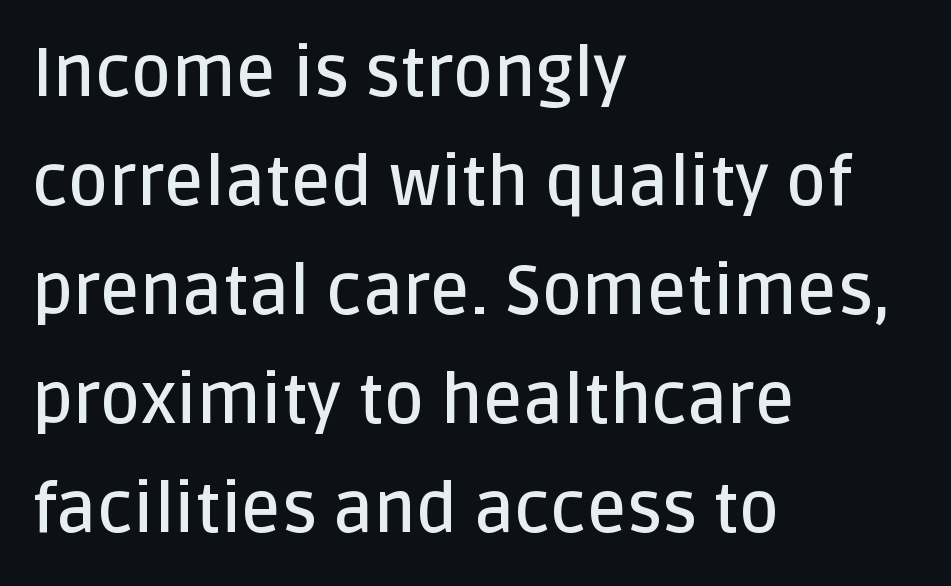
The image shows 69 px semibold sans-serif type, upright; set left-aligned, normal line spacing (1.58x), normal letter spacing, not underlined; low stroke contrast and a large x-height.
